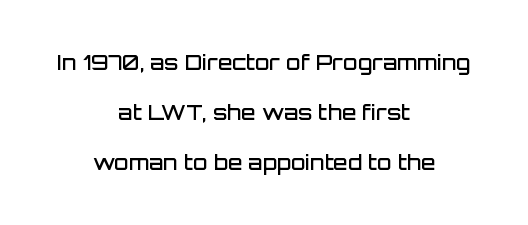
Q: Is the text bold? A: Semi-bold.
Q: Is the text italic (slanted)? A: No, it is upright.
Q: Is the text underlined? A: No.
Q: How is the paragraph aligned? A: Centered.
Q: Is the spacing between letters normal or unusually wide? A: Normal.
Q: Is the spacing between lines tight, normal or loose? A: Loose.
